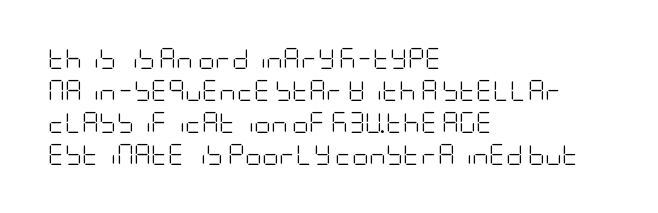
{"italic": "no", "bold": "no", "underline": "no", "align": "left", "line_spacing": "normal", "line_spacing_ratio": 1.52, "letter_spacing": "normal", "letter_spacing_em": 0.0, "glyph_px": 21}
